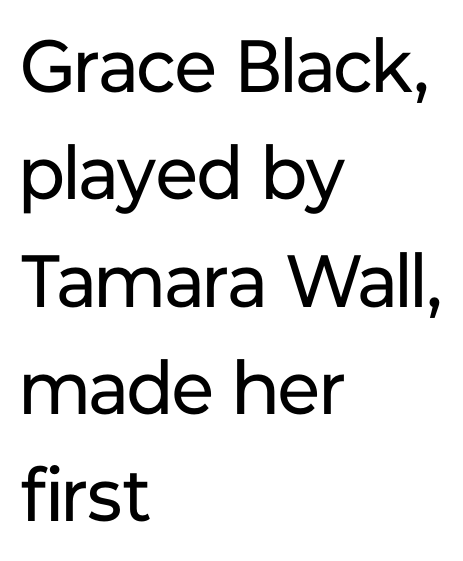
Q: Is the text bold? A: No.
Q: Is the text italic (slanted)? A: No, it is upright.
Q: Is the typeface a serif or a sans-serif typeface? A: Sans-serif.
Q: Is the text underlined? A: No.
Q: How is the paragraph aligned? A: Left-aligned.
Q: Is the spacing between letters normal or unusually wide? A: Normal.
Q: Is the spacing between lines tight, normal or loose? A: Normal.
Q: Width (condensed, normal, or wide)? A: Normal.
Q: Stroke contrast? A: Low.
Q: x-height? A: Medium.
Q: Monospaced? A: No.
